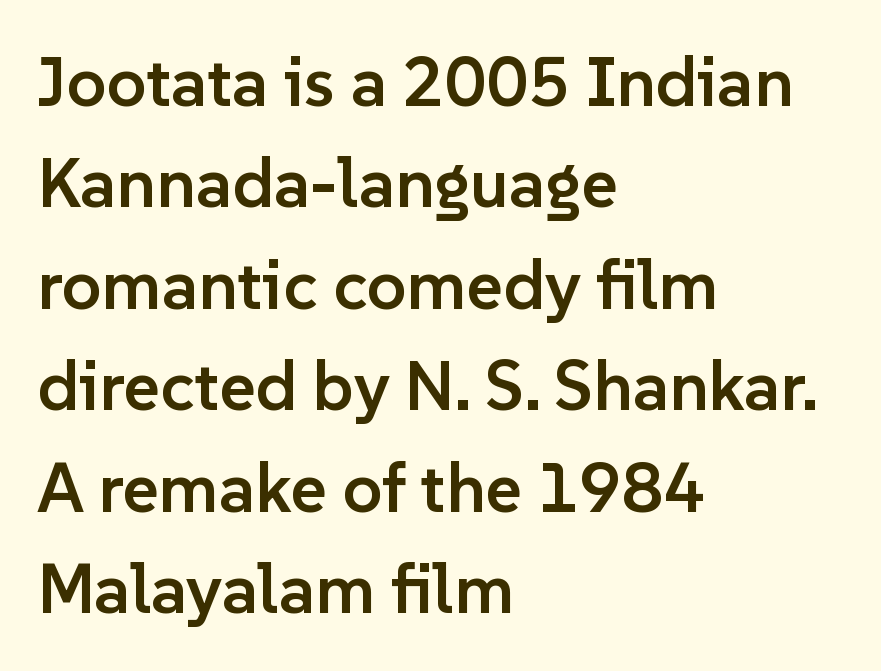
The space directly below the letters is spotless. Looks like regular typesetting: each glyph gets only the width it needs. Words appear dense and cohesive because spacing is normal. The typeface chosen for these lines omits serifs. The lines sit at an ordinary, default distance from one another. The text block is weighted toward the left margin, trailing off unevenly rightward.
